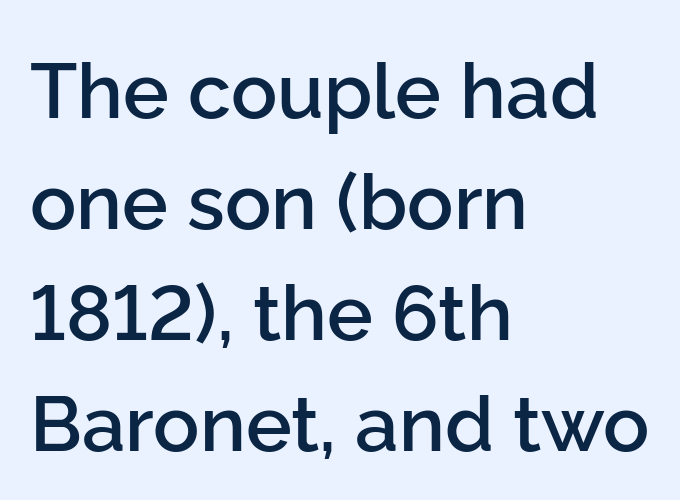
The image shows 77 px semibold sans-serif type, upright; set left-aligned, normal line spacing (1.44x), normal letter spacing, not underlined; low stroke contrast and a medium x-height.
